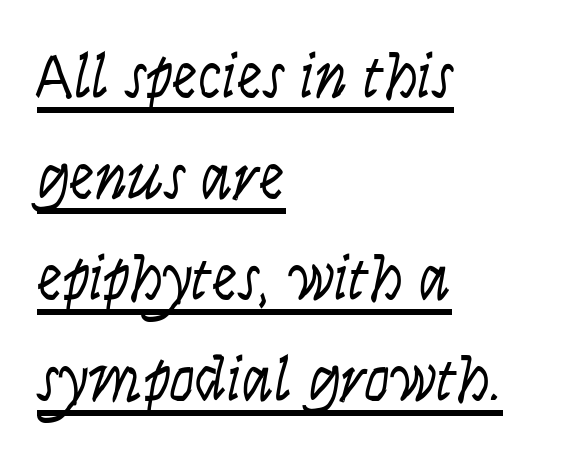
{"italic": "yes", "lean": "right", "slant_degrees": 9, "bold": "no", "weight": "light", "width": "condensed", "stroke_contrast": "low", "x_height": "large", "monospaced": "no", "underline": "yes", "align": "left", "line_spacing": "normal", "line_spacing_ratio": 1.58, "letter_spacing": "normal", "letter_spacing_em": 0.0, "glyph_px": 64}
